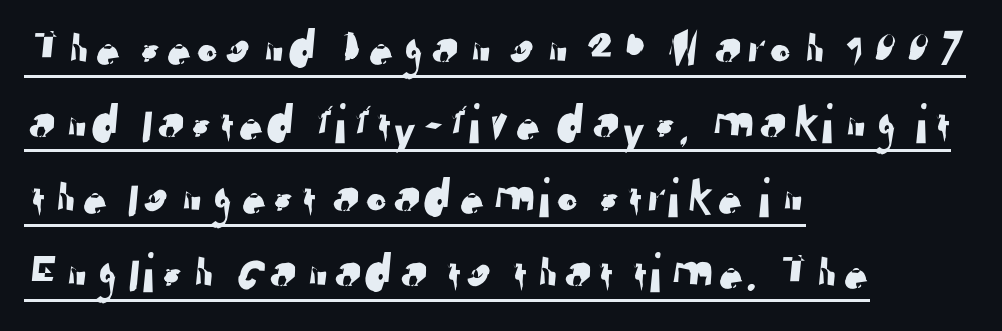
Q: Is the typeface a serif or a sans-serif typeface? A: Sans-serif.
Q: Is the text underlined? A: Yes.
Q: How is the paragraph aligned? A: Left-aligned.
Q: Is the spacing between letters normal or unusually wide? A: Normal.
Q: Is the spacing between lines tight, normal or loose? A: Normal.
Q: Width (condensed, normal, or wide)? A: Normal.
Q: Stroke contrast? A: Low.
Q: x-height? A: Medium.
Q: Monospaced? A: No.
